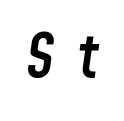
Q: Is the text bold? A: Semi-bold.
Q: Is the text italic (slanted)? A: Yes, it leans right by about 8 degrees.
Q: Is the text underlined? A: No.
Q: Is the spacing between letters normal or unusually wide? A: Unusually wide.
Q: Width (condensed, normal, or wide)? A: Condensed.
Q: Stroke contrast? A: Low.
Q: x-height? A: Medium.
Q: Monospaced? A: No.
